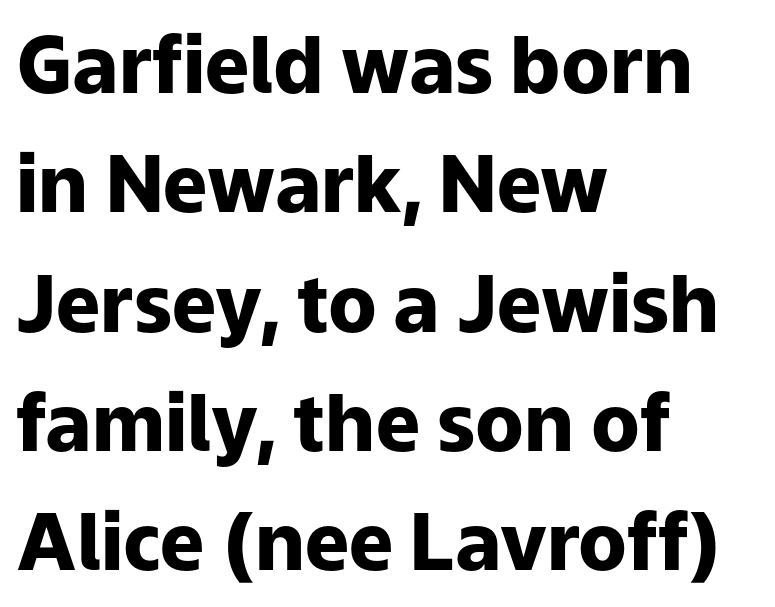
Spacing verdict: proportional, widths tailored to each character. Heavy-handed strokes throughout: this text is bold. Look at the tracking — it's just the regular setting, nothing added. The string is rendered with underlining switched off.
